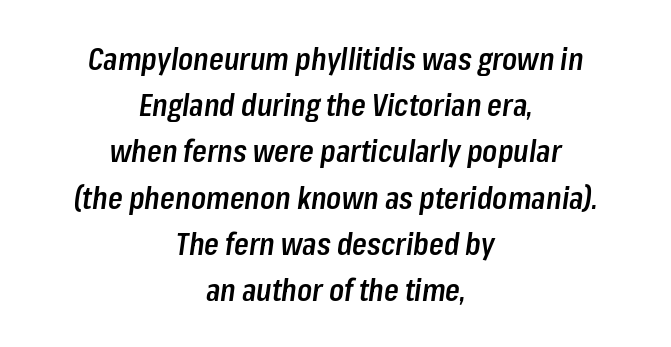
Q: Is the text bold? A: Semi-bold.
Q: Is the text italic (slanted)? A: Yes, it leans right by about 8 degrees.
Q: Is the text underlined? A: No.
Q: How is the paragraph aligned? A: Centered.
Q: Is the spacing between letters normal or unusually wide? A: Normal.
Q: Is the spacing between lines tight, normal or loose? A: Normal.
Q: Width (condensed, normal, or wide)? A: Condensed.
Q: Stroke contrast? A: Low.
Q: x-height? A: Medium.
Q: Monospaced? A: No.
